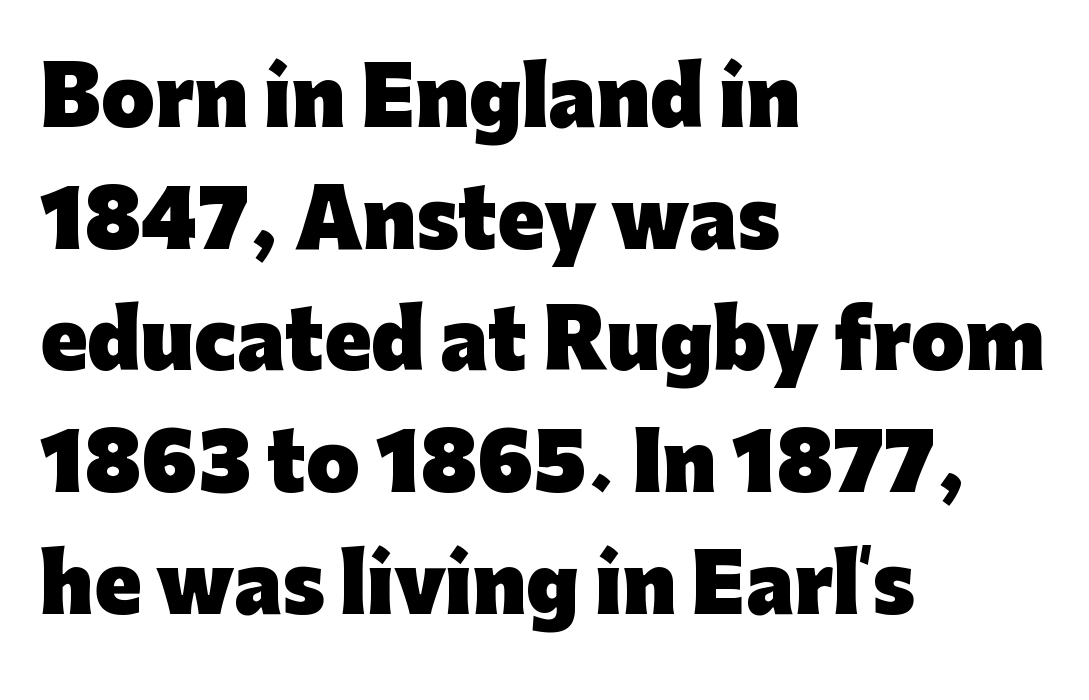
Q: Is the text bold? A: Yes.
Q: Is the text italic (slanted)? A: No, it is upright.
Q: Is the typeface a serif or a sans-serif typeface? A: Sans-serif.
Q: Is the text underlined? A: No.
Q: How is the paragraph aligned? A: Left-aligned.
Q: Is the spacing between letters normal or unusually wide? A: Normal.
Q: Is the spacing between lines tight, normal or loose? A: Normal.
Q: Width (condensed, normal, or wide)? A: Normal.
Q: Stroke contrast? A: Low.
Q: x-height? A: Medium.
Q: Monospaced? A: No.
